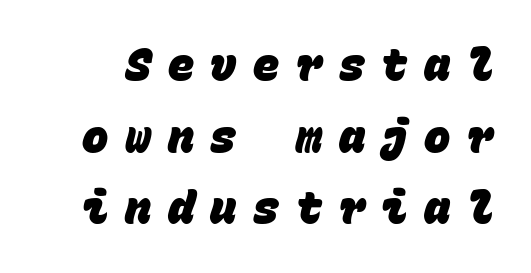
The image shows 44 px heavy sans-serif type, monospaced; set normal line spacing (1.63x), unusually wide letter spacing (+0.37 em), not underlined; low stroke contrast and a large x-height.
